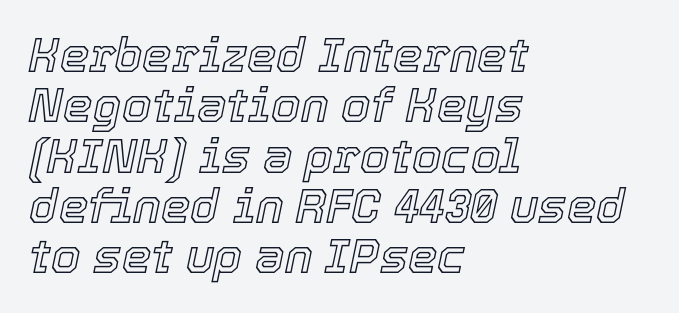
{"italic": "yes", "lean": "right", "slant_degrees": 12, "width": "normal", "x_height": "medium", "monospaced": "no", "underline": "no", "align": "left", "line_spacing": "tight", "line_spacing_ratio": 1.07, "letter_spacing": "normal", "letter_spacing_em": 0.0, "glyph_px": 47}
